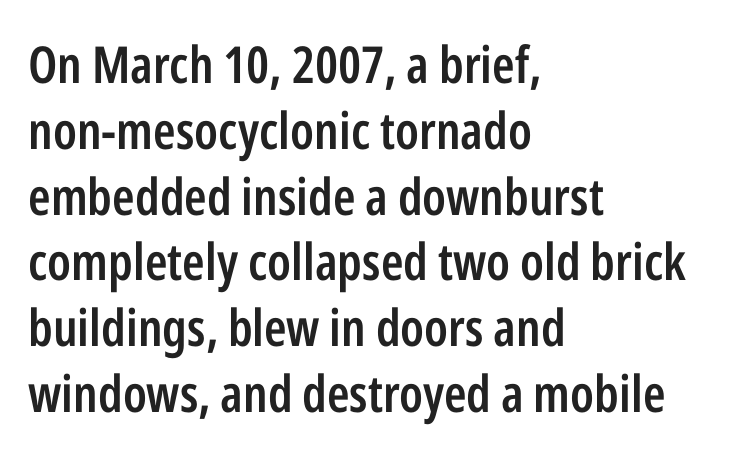
Notice how descenders clear the ascenders below comfortably — that's standard leading. A typesetter would mark this as roman, not italic. Letters rest on an invisible, unmarked baseline. The tracking reads as untouched default to a designer's eye. The rendering uses a semibold face; strokes are thickened but not to full bold.
